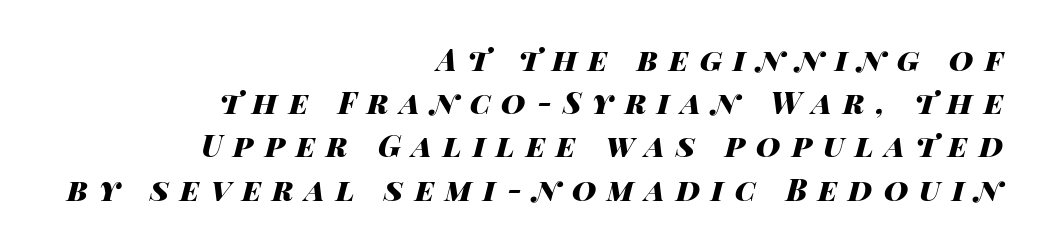
{"italic": "yes", "lean": "right", "slant_degrees": 14, "bold": "yes", "weight": "heavy", "width": "wide", "stroke_contrast": "high", "x_height": "large", "monospaced": "no", "underline": "no", "align": "right", "line_spacing": "normal", "line_spacing_ratio": 1.44, "letter_spacing": "wide", "letter_spacing_em": 0.37, "glyph_px": 30}
